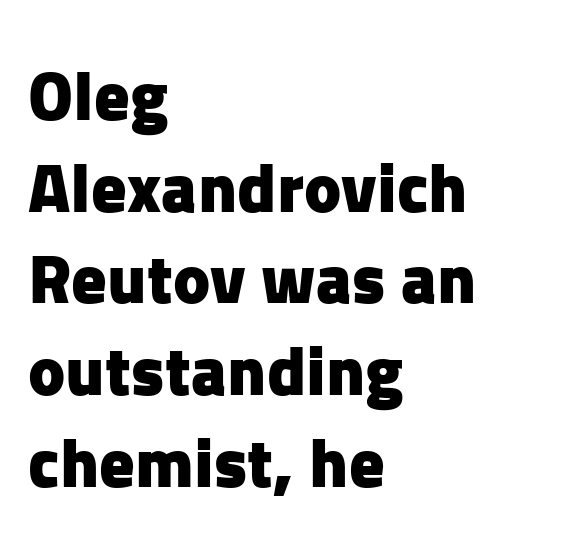
Summary of vertical rhythm: regular, with standard interline spacing. Italic? Not at all — the glyphs are vertical. The passage shown is typed in a proportional face where columns would drift. You could call the tracking neutral — neither tight nor loose.
